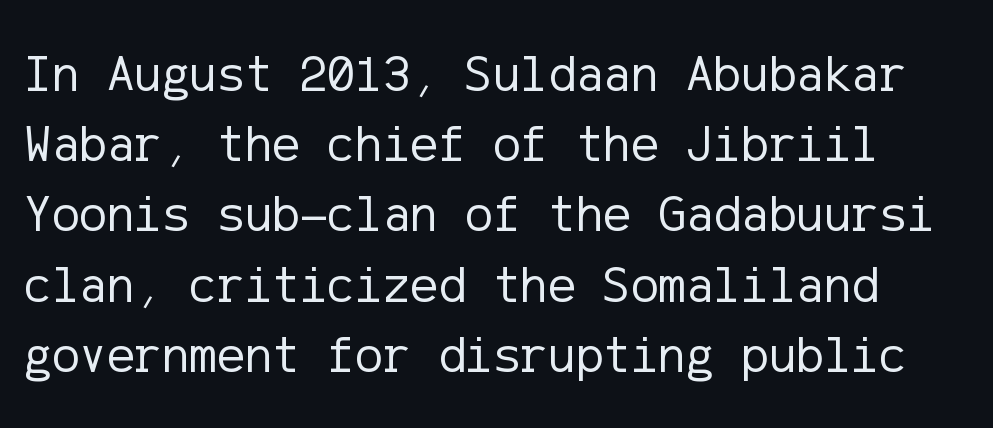
Q: Is the text bold? A: No.
Q: Is the text italic (slanted)? A: No, it is upright.
Q: Is the typeface a serif or a sans-serif typeface? A: Sans-serif.
Q: Is the text underlined? A: No.
Q: Is the spacing between letters normal or unusually wide? A: Normal.
Q: Is the spacing between lines tight, normal or loose? A: Normal.
Q: Width (condensed, normal, or wide)? A: Normal.
Q: Stroke contrast? A: Low.
Q: x-height? A: Medium.
